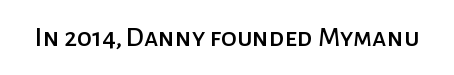
Tracking here is standard; glyphs follow each other at the usual distance. You can tell it's not italic because the verticals are truly vertical. Typographically, this falls in the sans-serif category. The letters advance in unequal steps, a hallmark of proportional type. No word sits above an underline.
